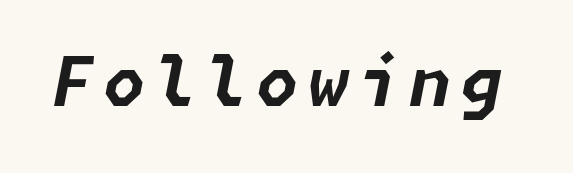
The image shows 68 px bold type, italic (leaning right); set not underlined; low stroke contrast and a medium x-height.
